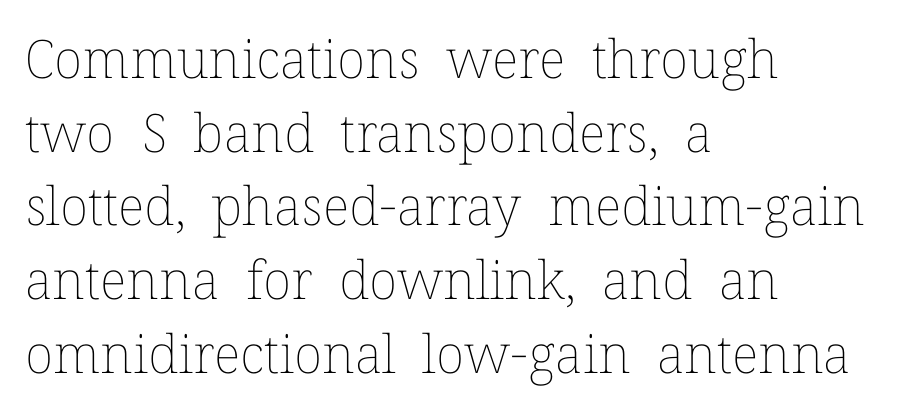
{"italic": "no", "bold": "no", "weight": "thin", "width": "normal", "stroke_contrast": "low", "x_height": "medium", "monospaced": "no", "underline": "no", "align": "left", "line_spacing": "normal", "line_spacing_ratio": 1.39, "letter_spacing": "normal", "letter_spacing_em": 0.0, "glyph_px": 53}
